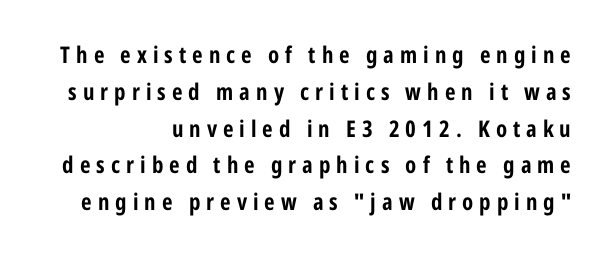
{"italic": "no", "underline": "no", "line_spacing": "normal", "line_spacing_ratio": 1.6, "letter_spacing": "wide", "letter_spacing_em": 0.26, "glyph_px": 23}
